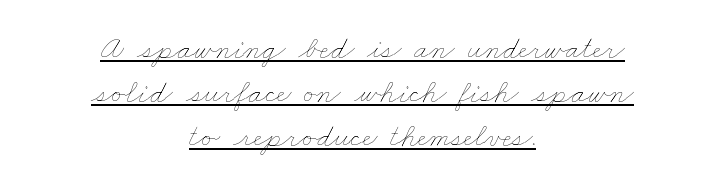
The vertical gap from one line to the next is medium. These lines are rendered in a variable-pitch font. The type is set solid horizontally, with unmodified tracking. The typeface has the unassuming heft of standard copy or less. The setting favours the middle, as headings and verse often do. A rule runs beneath these lines of type.
